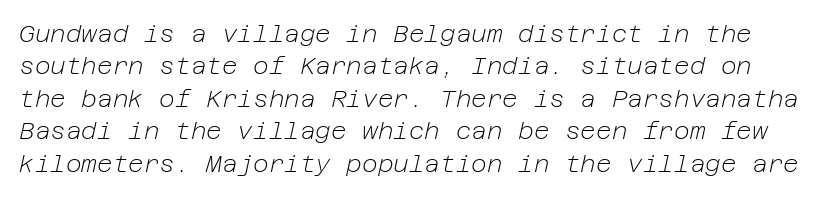
Slanted lettering throughout. Short note: letters normally spaced. Compared with a typical body face, this is equally light or lighter still. The rows are spaced the way most documents space them. Nobody drew a line under any word here.
